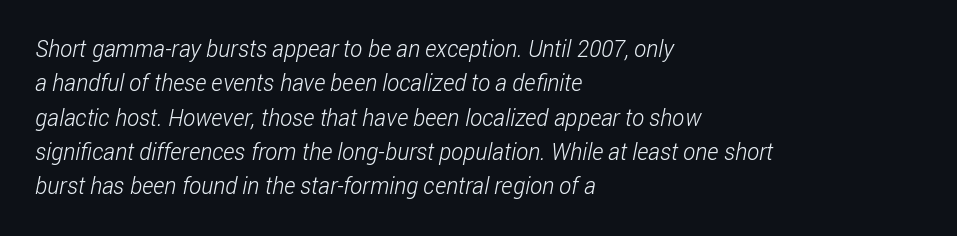
Q: Is the text bold? A: No.
Q: Is the text underlined? A: No.
Q: How is the paragraph aligned? A: Left-aligned.
Q: Is the spacing between letters normal or unusually wide? A: Normal.
Q: Is the spacing between lines tight, normal or loose? A: Normal.
